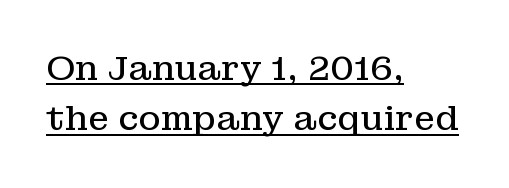
The image shows 34 px regular-weight serif type, upright; set left-aligned, normal line spacing (1.48x), normal letter spacing, underlined; low stroke contrast and a medium x-height.
